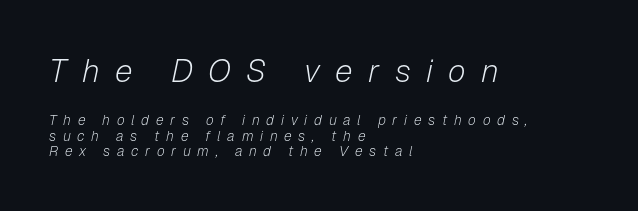
How are the letters spaced? Widely, with obvious added tracking. Spacing verdict: proportional, widths tailored to each character. Compared with a centered layout, this one pins lines to the left instead. Check the space under the baseline: it is left empty. Is there much room between lines? No — they nearly touch. Top chunk: large. Bottom chunk: small.
